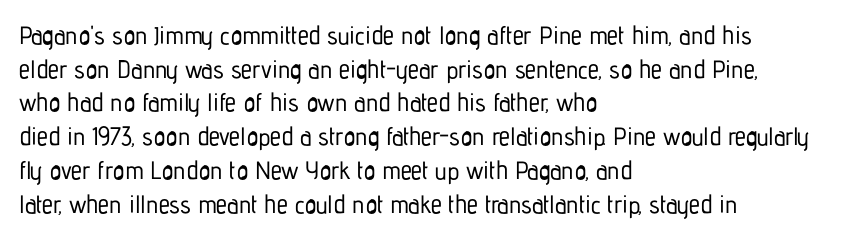
{"italic": "no", "underline": "no", "align": "left", "line_spacing": "normal", "line_spacing_ratio": 1.35, "letter_spacing": "normal", "letter_spacing_em": 0.0, "glyph_px": 25}
